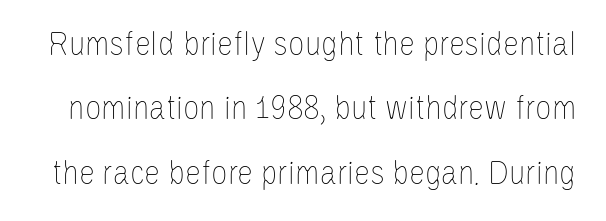
Q: Is the text bold? A: No.
Q: Is the text italic (slanted)? A: No, it is upright.
Q: Is the text underlined? A: No.
Q: Is the spacing between letters normal or unusually wide? A: Normal.
Q: Width (condensed, normal, or wide)? A: Condensed.
Q: Stroke contrast? A: Low.
Q: x-height? A: Large.
Q: Monospaced? A: No.
